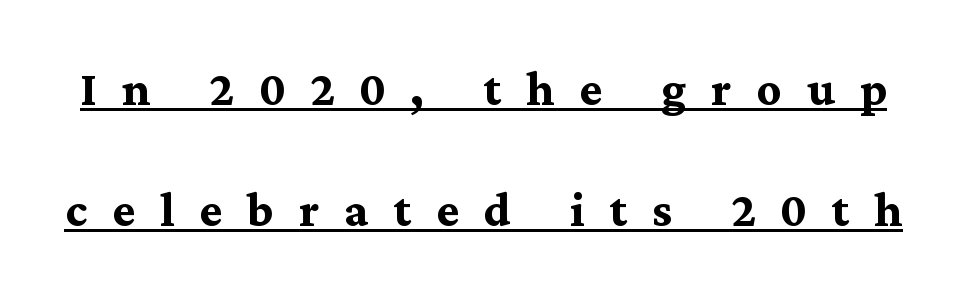
{"serif": "yes", "italic": "no", "bold": "yes", "weight": "semibold", "width": "normal", "stroke_contrast": "medium", "x_height": "medium", "monospaced": "no", "underline": "yes", "line_spacing": "loose", "line_spacing_ratio": 1.98, "letter_spacing": "wide", "letter_spacing_em": 0.41, "glyph_px": 61}
